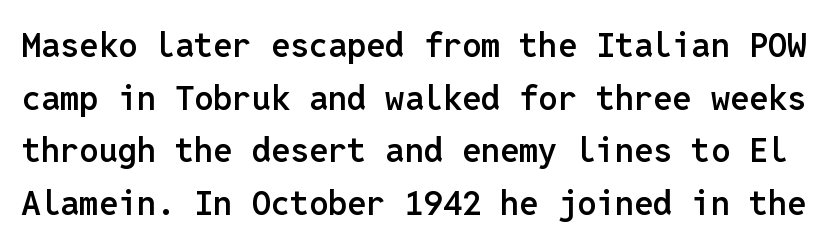
This sample has the even, mechanical cadence of fixed-width lettering. Standard letterfit; no display-style spreading of the glyphs. The block of text has a typical density, with ordinary space between rows. The glyphs are unaccompanied by any horizontal stroke below them. Check where the strokes stop: nothing finishes them off — pure sans.
